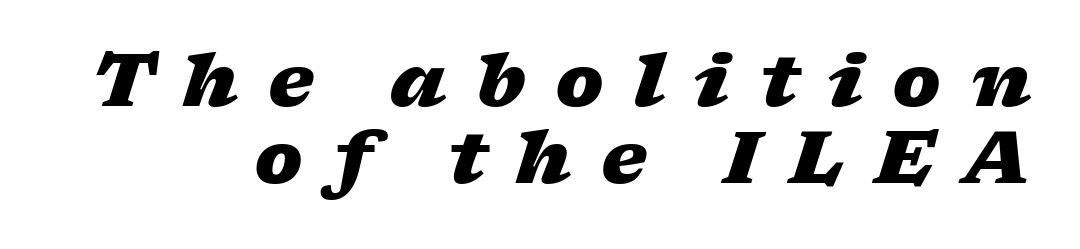
The image shows 73 px heavy, wide type, italic (leaning right); set right-aligned, tight line spacing (1.05x), unusually wide letter spacing (+0.4 em), not underlined; low stroke contrast and a medium x-height.
